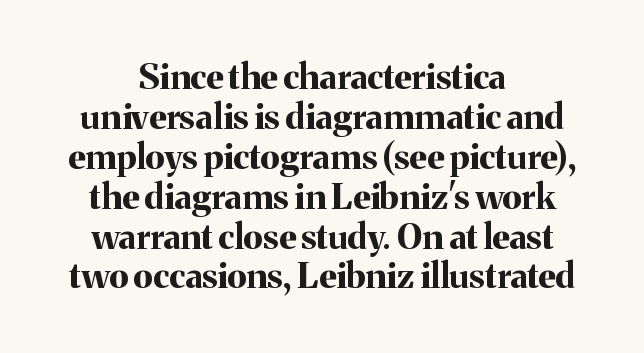
Q: Is the text bold? A: Yes.
Q: Is the text italic (slanted)? A: No, it is upright.
Q: Is the typeface a serif or a sans-serif typeface? A: Serif.
Q: Is the text underlined? A: No.
Q: How is the paragraph aligned? A: Centered.
Q: Is the spacing between letters normal or unusually wide? A: Normal.
Q: Is the spacing between lines tight, normal or loose? A: Tight.
Q: Width (condensed, normal, or wide)? A: Normal.
Q: Stroke contrast? A: Medium.
Q: x-height? A: Medium.
Q: Monospaced? A: No.
